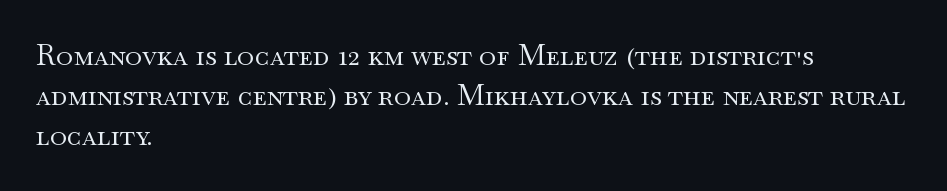
Successive baselines arrive at the customary interval. You could not count columns in this text — the font is proportionally spaced. Summary of weight: not heavy and not bold. Letters rest on an invisible, unmarked baseline.
